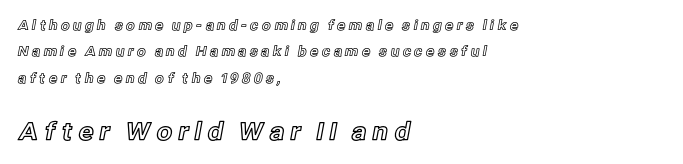
The image shows 25 px text type; set left-aligned, line spacing 1.88x, unusually wide letter spacing (+0.21 em), not underlined; the second (bottom) block is 1.79x larger.
